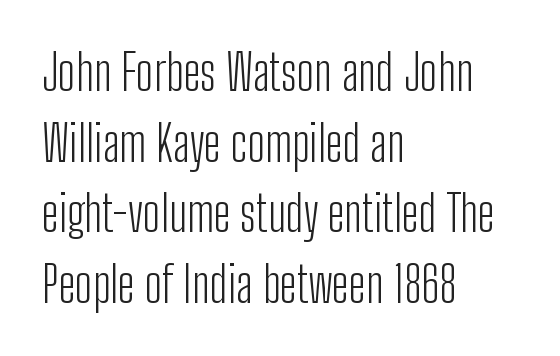
The image shows 49 px light, condensed sans-serif type, upright; set left-aligned, normal line spacing (1.44x), normal letter spacing, not underlined; low stroke contrast and a medium x-height.
